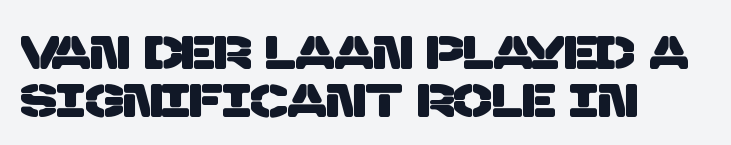
The image shows 46 px sans-serif type; set left-aligned, tight line spacing (1.05x), normal letter spacing, not underlined; low stroke contrast and a large x-height.
